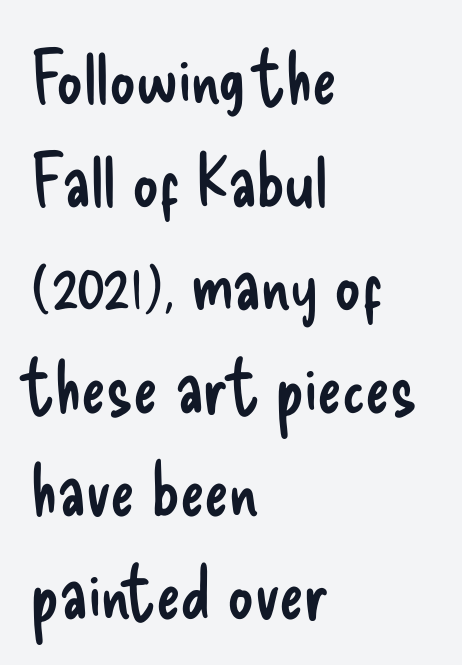
Q: Is the text bold? A: No.
Q: Is the text italic (slanted)? A: No, it is upright.
Q: Is the typeface a serif or a sans-serif typeface? A: Sans-serif.
Q: Is the text underlined? A: No.
Q: How is the paragraph aligned? A: Left-aligned.
Q: Is the spacing between letters normal or unusually wide? A: Normal.
Q: Is the spacing between lines tight, normal or loose? A: Normal.
Q: Width (condensed, normal, or wide)? A: Condensed.
Q: Stroke contrast? A: Low.
Q: x-height? A: Small.
Q: Monospaced? A: No.
